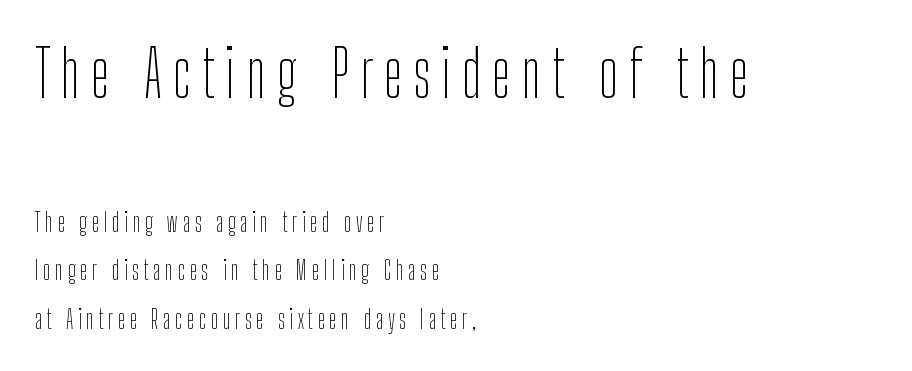
I'd call this a sans setting — the letters go barefoot. Left-aligned paragraph, ragged on the right. The letters advance in unequal steps, a hallmark of proportional type. Descenders hang freely into open space.
